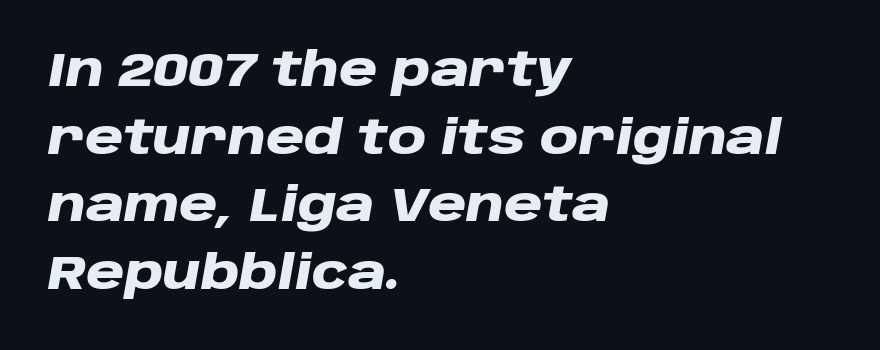
The image shows 47 px heavy, wide type, italic (leaning right); set left-aligned, normal line spacing (1.44x), normal letter spacing, not underlined; low stroke contrast and a large x-height.
